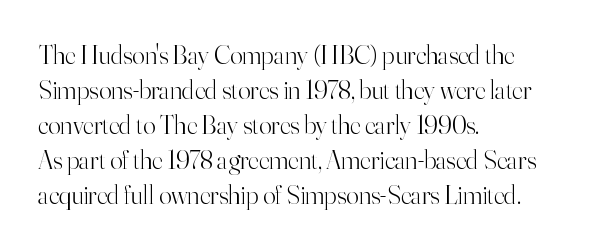
{"italic": "no", "bold": "no", "underline": "no", "align": "left", "line_spacing": "normal", "line_spacing_ratio": 1.35, "letter_spacing": "normal", "letter_spacing_em": 0.0, "glyph_px": 26}
